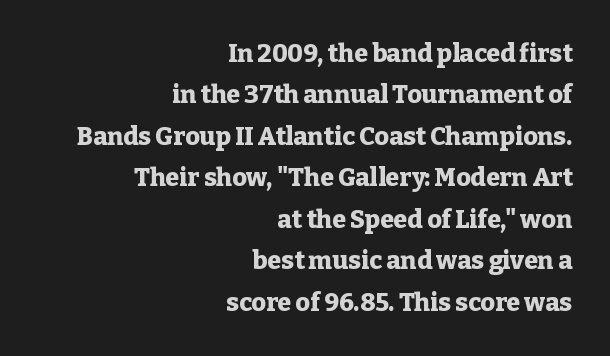
{"italic": "no", "bold": "yes", "underline": "no", "align": "right", "line_spacing": "normal", "line_spacing_ratio": 1.66, "letter_spacing": "normal", "letter_spacing_em": 0.0, "glyph_px": 25}
